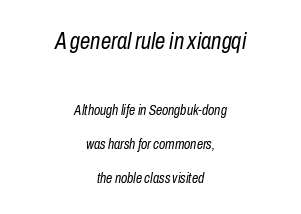
Q: Is the text bold? A: No.
Q: Is the text italic (slanted)? A: Yes, it leans right by about 10 degrees.
Q: Is the text underlined? A: No.
Q: How is the paragraph aligned? A: Centered.
Q: Is the spacing between letters normal or unusually wide? A: Normal.
Q: Is the spacing between lines tight, normal or loose? A: Loose.
Q: Which block of text is set in a larger size, the first (top) or the second (bottom)? A: The first (top) one.
